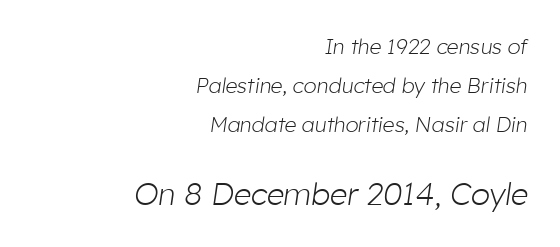
Q: Is the text bold? A: No.
Q: Is the text italic (slanted)? A: Yes, it leans right by about 8 degrees.
Q: Is the text underlined? A: No.
Q: How is the paragraph aligned? A: Right-aligned.
Q: Is the spacing between letters normal or unusually wide? A: Normal.
Q: Which block of text is set in a larger size, the first (top) or the second (bottom)? A: The second (bottom) one.
Q: Width (condensed, normal, or wide)? A: Normal.
Q: Stroke contrast? A: Low.
Q: x-height? A: Medium.
Q: Monospaced? A: No.
